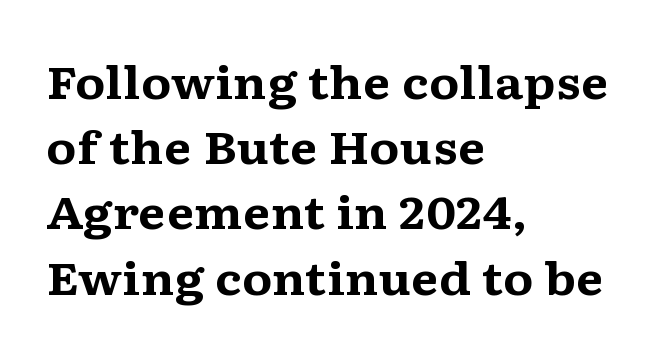
Q: Is the text bold? A: Yes.
Q: Is the text italic (slanted)? A: No, it is upright.
Q: Is the typeface a serif or a sans-serif typeface? A: Serif.
Q: Is the text underlined? A: No.
Q: How is the paragraph aligned? A: Left-aligned.
Q: Is the spacing between letters normal or unusually wide? A: Normal.
Q: Is the spacing between lines tight, normal or loose? A: Normal.
Q: Width (condensed, normal, or wide)? A: Wide.
Q: Stroke contrast? A: Medium.
Q: x-height? A: Medium.
Q: Monospaced? A: No.
